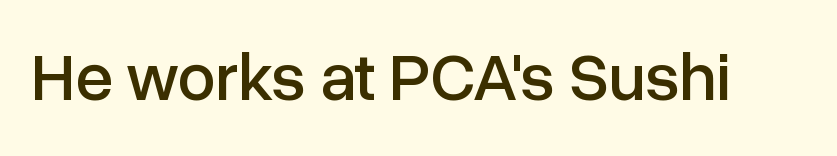
Note: no serifs on the glyphs. The foot of each line stays bare and open. The lettering stays uniformly vertical, giving the passage a roman look. Note the varied advance widths — an 'i' is clearly narrower than an 'm'. Characters follow at the spacing the type designer built in.
